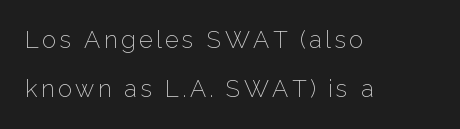
The image shows 24 px text type, upright; set left-aligned, loose line spacing (2.05x), not underlined.
